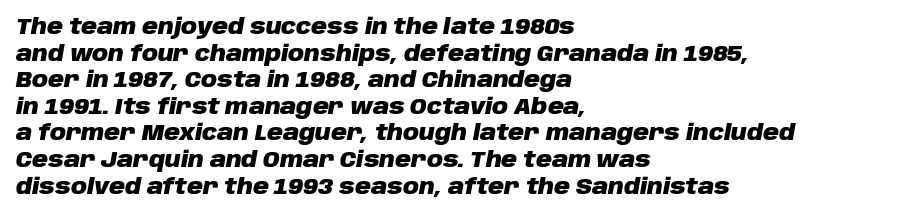
{"italic": "yes", "lean": "right", "slant_degrees": 10, "bold": "yes", "underline": "no", "align": "left", "line_spacing_ratio": 1.21, "letter_spacing": "normal", "letter_spacing_em": 0.0, "glyph_px": 22}
